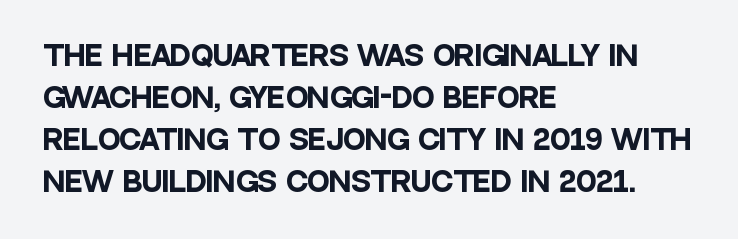
Q: Is the text bold? A: Yes.
Q: Is the text italic (slanted)? A: No, it is upright.
Q: Is the text underlined? A: No.
Q: How is the paragraph aligned? A: Left-aligned.
Q: Is the spacing between letters normal or unusually wide? A: Normal.
Q: Is the spacing between lines tight, normal or loose? A: Normal.
